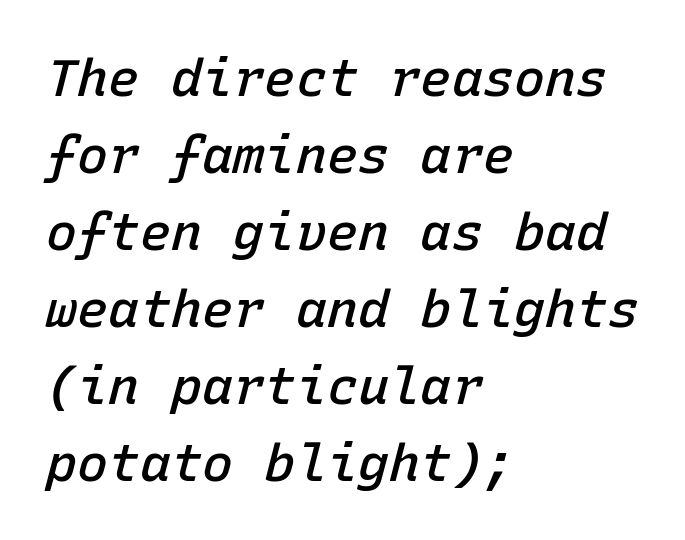
The gaps between neighbouring characters are ordinary and unremarkable. The rag falls on the right side of this text block. Descenders are the only things crossing below the line. The typesetting leans somewhat heavy: a semibold. Every character here occupies the same horizontal width, giving the sample a typewriter-like rhythm.
